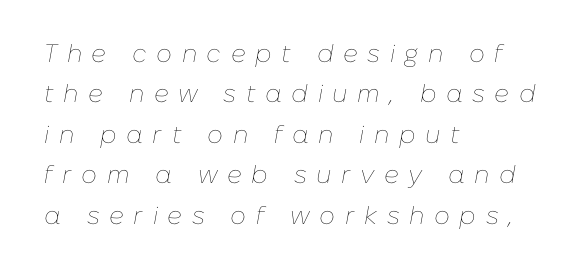
Q: Is the text bold? A: No.
Q: Is the text italic (slanted)? A: Yes, it leans right by about 10 degrees.
Q: Is the text underlined? A: No.
Q: How is the paragraph aligned? A: Left-aligned.
Q: Is the spacing between letters normal or unusually wide? A: Unusually wide.
Q: Is the spacing between lines tight, normal or loose? A: Normal.
